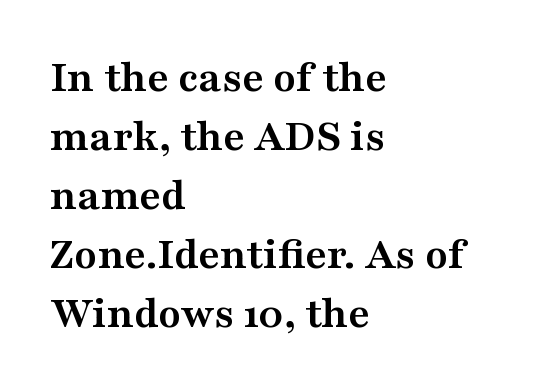
The image shows 46 px semibold, wide serif type, upright; set left-aligned, normal line spacing (1.28x), normal letter spacing, not underlined; medium stroke contrast and a medium x-height.
